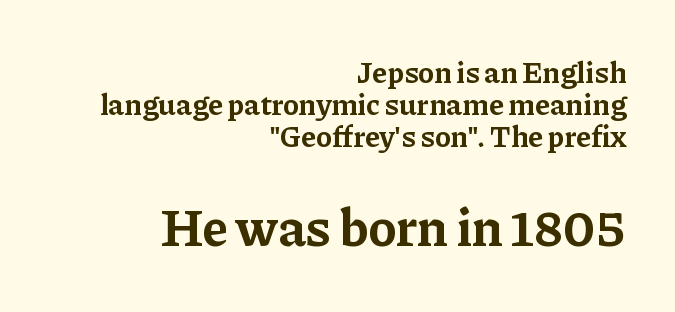
{"serif": "yes", "italic": "no", "bold": "yes", "weight": "bold", "width": "normal", "stroke_contrast": "low", "x_height": "medium", "monospaced": "no", "underline": "no", "align": "right", "line_spacing": "tight", "line_spacing_ratio": 1.06, "letter_spacing": "normal", "letter_spacing_em": 0.0, "larger_block": "second", "size_ratio": 1.77, "glyph_px": 53}
